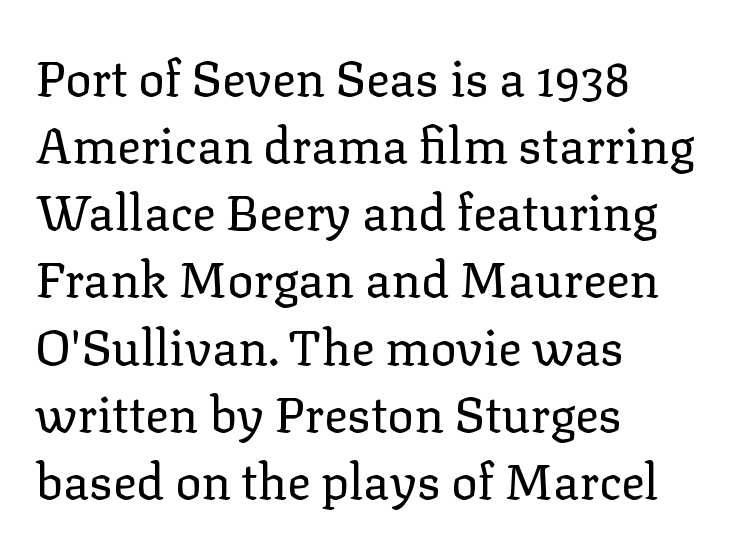
{"serif": "yes", "italic": "no", "bold": "no", "weight": "regular", "width": "normal", "stroke_contrast": "low", "x_height": "medium", "monospaced": "no", "underline": "no", "align": "left", "line_spacing": "normal", "line_spacing_ratio": 1.37, "letter_spacing": "normal", "letter_spacing_em": 0.0, "glyph_px": 49}
